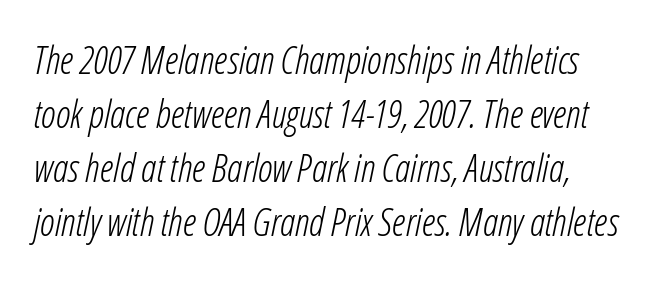
Q: Is the text bold? A: No.
Q: Is the text italic (slanted)? A: Yes, it leans right by about 12 degrees.
Q: Is the text underlined? A: No.
Q: Is the spacing between letters normal or unusually wide? A: Normal.
Q: Is the spacing between lines tight, normal or loose? A: Normal.
Q: Width (condensed, normal, or wide)? A: Condensed.
Q: Stroke contrast? A: Low.
Q: x-height? A: Medium.
Q: Monospaced? A: No.
